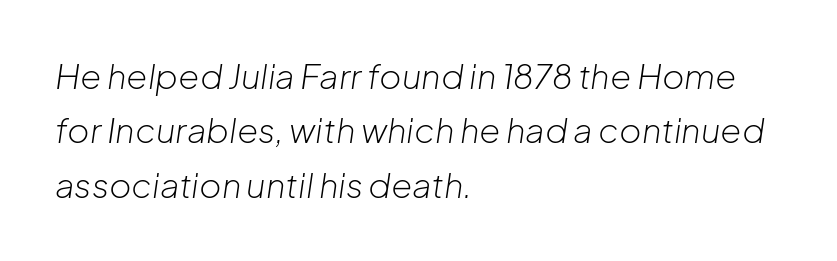
Does the lettering tilt? It does — this is italic. The passage shown has conventional tracking throughout. A bare baseline throughout the passage. Unbolded letterforms with no extra heft. Character widths vary here, with narrow letters taking less room than wide ones.
